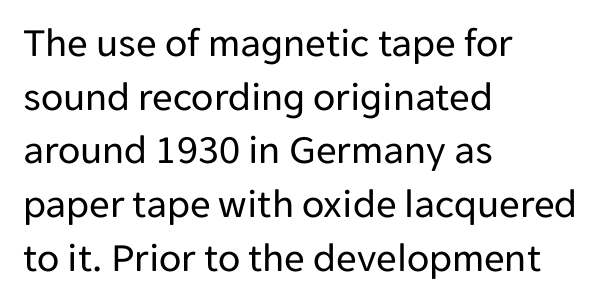
Q: Is the text bold? A: No.
Q: Is the text italic (slanted)? A: No, it is upright.
Q: Is the typeface a serif or a sans-serif typeface? A: Sans-serif.
Q: Is the text underlined? A: No.
Q: How is the paragraph aligned? A: Left-aligned.
Q: Is the spacing between letters normal or unusually wide? A: Normal.
Q: Is the spacing between lines tight, normal or loose? A: Normal.
Q: Width (condensed, normal, or wide)? A: Normal.
Q: Stroke contrast? A: Low.
Q: x-height? A: Medium.
Q: Monospaced? A: No.
